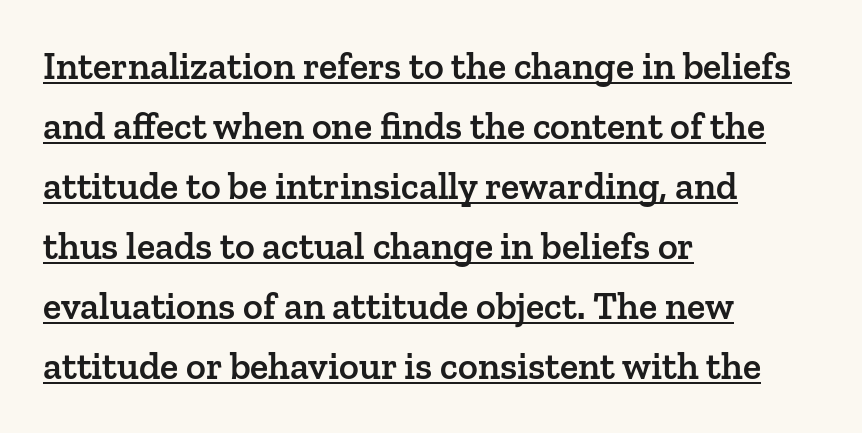
{"serif": "yes", "italic": "no", "bold": "semi", "weight": "semibold", "width": "normal", "stroke_contrast": "low", "x_height": "medium", "monospaced": "no", "underline": "yes", "align": "left", "line_spacing": "normal", "line_spacing_ratio": 1.58, "letter_spacing": "normal", "letter_spacing_em": 0.0, "glyph_px": 38}
